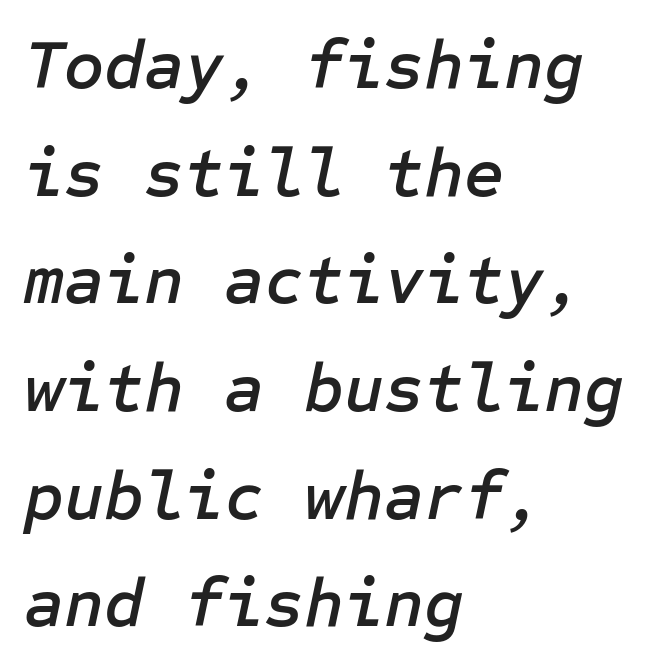
Q: Is the text italic (slanted)? A: Yes, it leans right by about 12 degrees.
Q: Is the text underlined? A: No.
Q: How is the paragraph aligned? A: Left-aligned.
Q: Is the spacing between letters normal or unusually wide? A: Normal.
Q: Is the spacing between lines tight, normal or loose? A: Normal.
Q: Width (condensed, normal, or wide)? A: Normal.
Q: Stroke contrast? A: Low.
Q: x-height? A: Medium.
